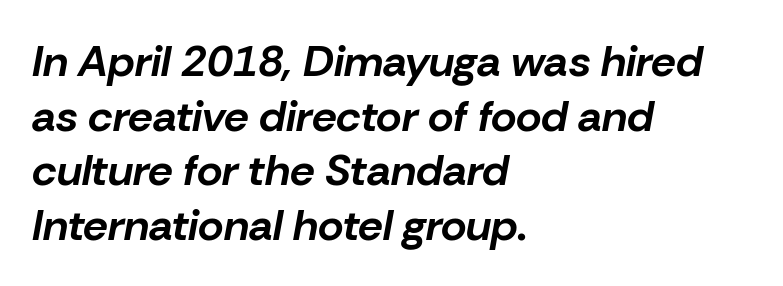
Q: Is the text bold? A: Yes.
Q: Is the text italic (slanted)? A: Yes, it leans right by about 10 degrees.
Q: Is the text underlined? A: No.
Q: How is the paragraph aligned? A: Left-aligned.
Q: Is the spacing between letters normal or unusually wide? A: Normal.
Q: Width (condensed, normal, or wide)? A: Normal.
Q: Stroke contrast? A: Low.
Q: x-height? A: Medium.
Q: Monospaced? A: No.
